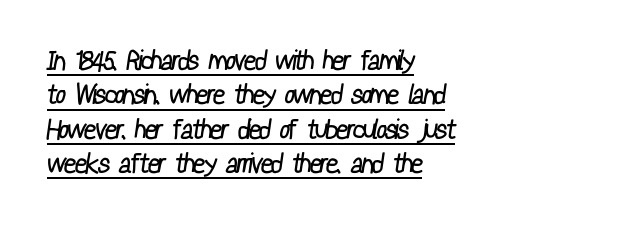
{"bold": "no", "underline": "yes", "align": "left", "line_spacing": "normal", "line_spacing_ratio": 1.27, "letter_spacing": "normal", "letter_spacing_em": 0.0, "glyph_px": 27}
